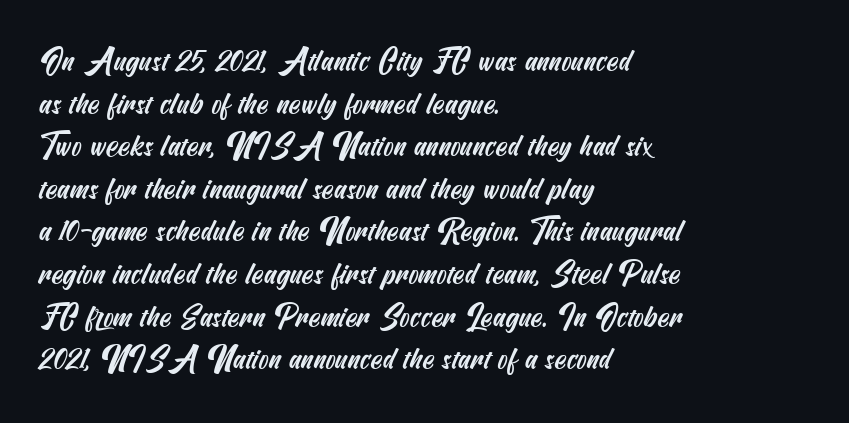
Q: Is the typeface a serif or a sans-serif typeface? A: Sans-serif.
Q: Is the text underlined? A: No.
Q: How is the paragraph aligned? A: Left-aligned.
Q: Is the spacing between letters normal or unusually wide? A: Normal.
Q: Is the spacing between lines tight, normal or loose? A: Normal.
Q: Width (condensed, normal, or wide)? A: Condensed.
Q: Stroke contrast? A: Medium.
Q: x-height? A: Small.
